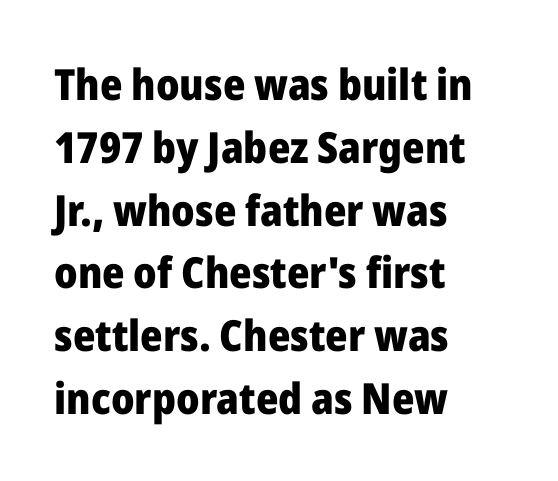
The image shows 43 px heavy sans-serif type, upright; set left-aligned, normal line spacing (1.46x), normal letter spacing, not underlined; low stroke contrast and a medium x-height.
